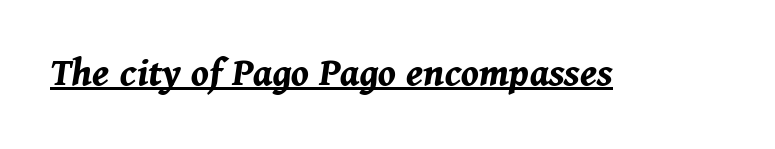
Q: Is the text bold? A: Yes.
Q: Is the text italic (slanted)? A: Yes, it leans right by about 11 degrees.
Q: Is the text underlined? A: Yes.
Q: Is the spacing between letters normal or unusually wide? A: Normal.
Q: Width (condensed, normal, or wide)? A: Normal.
Q: Stroke contrast? A: Medium.
Q: x-height? A: Medium.
Q: Monospaced? A: No.
